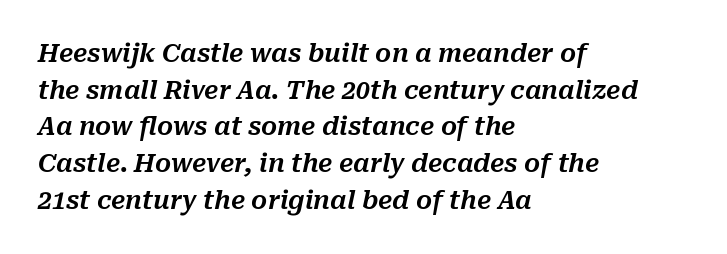
The image shows 25 px text type, italic (leaning right); set left-aligned, normal line spacing (1.47x), normal letter spacing, not underlined.
